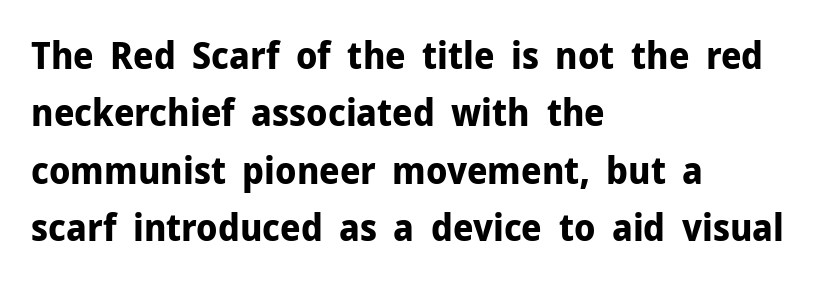
{"serif": "no", "italic": "no", "bold": "yes", "weight": "bold", "width": "normal", "stroke_contrast": "low", "x_height": "medium", "monospaced": "no", "underline": "no", "align": "left", "line_spacing": "normal", "line_spacing_ratio": 1.55, "letter_spacing": "normal", "letter_spacing_em": 0.0, "glyph_px": 37}
